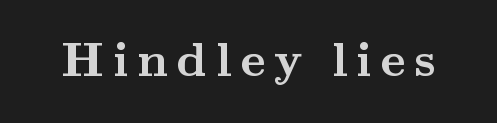
The image shows 48 px semibold, wide serif type, upright; set not underlined; medium stroke contrast and a small x-height.
